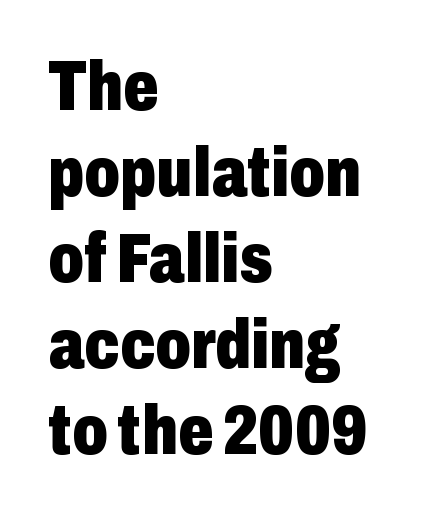
The image shows 70 px heavy, condensed sans-serif type, upright; set left-aligned, line spacing 1.23x, normal letter spacing, not underlined; low stroke contrast and a medium x-height.
